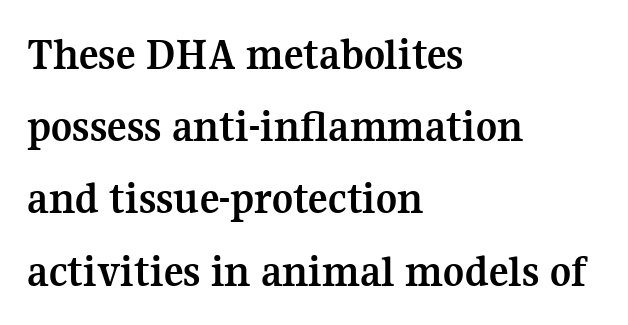
{"serif": "yes", "italic": "no", "bold": "yes", "weight": "semibold", "width": "normal", "stroke_contrast": "medium", "x_height": "medium", "monospaced": "no", "underline": "no", "align": "left", "line_spacing": "normal", "line_spacing_ratio": 1.57, "letter_spacing": "normal", "letter_spacing_em": 0.0, "glyph_px": 46}
